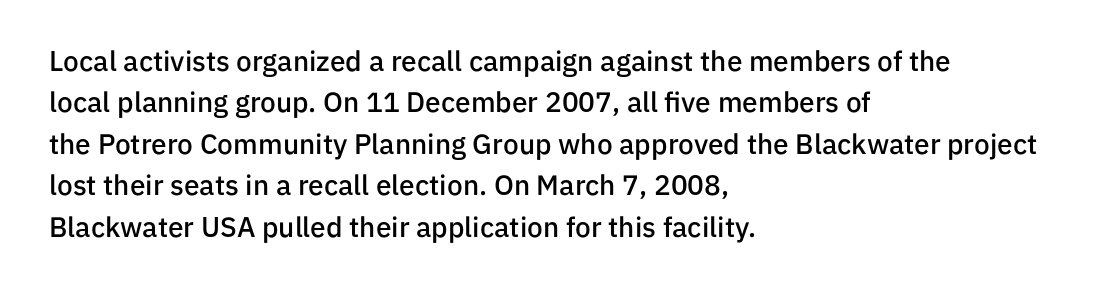
The image shows 28 px semibold sans-serif type, upright; set left-aligned, normal line spacing (1.48x), normal letter spacing, not underlined; low stroke contrast and a medium x-height.
